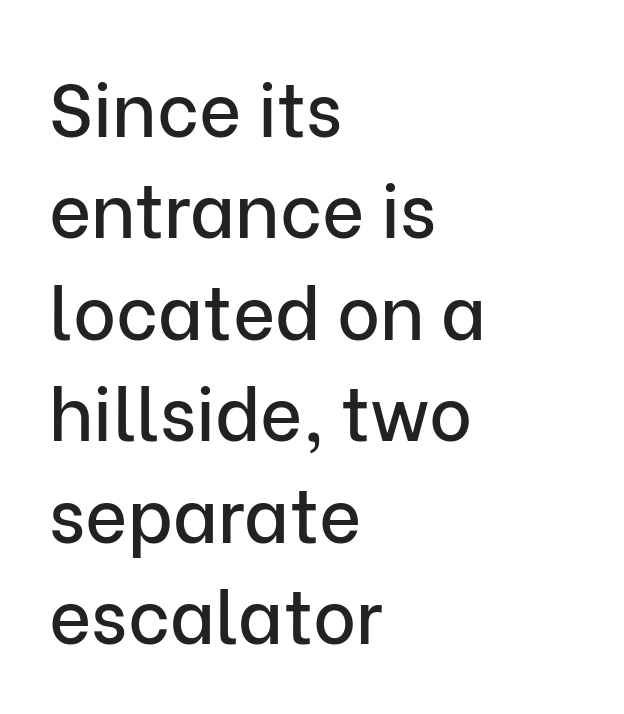
Regular leading. Italic? Not at all — the glyphs are vertical. If you drew a ruler down the left edge, every line would touch it. You can tell from the bare stems that sans-serif type was used. The passage shown is typed in a proportional face where columns would drift.
